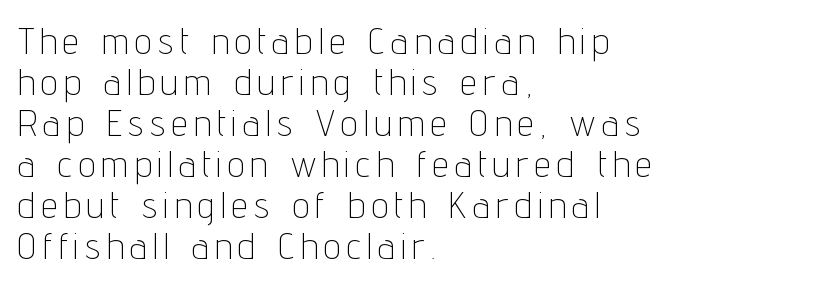
Q: Is the text bold? A: No.
Q: Is the text italic (slanted)? A: No, it is upright.
Q: Is the typeface a serif or a sans-serif typeface? A: Sans-serif.
Q: Is the text underlined? A: No.
Q: How is the paragraph aligned? A: Left-aligned.
Q: Is the spacing between lines tight, normal or loose? A: Tight.
Q: Width (condensed, normal, or wide)? A: Condensed.
Q: Stroke contrast? A: Low.
Q: x-height? A: Medium.
Q: Monospaced? A: No.
